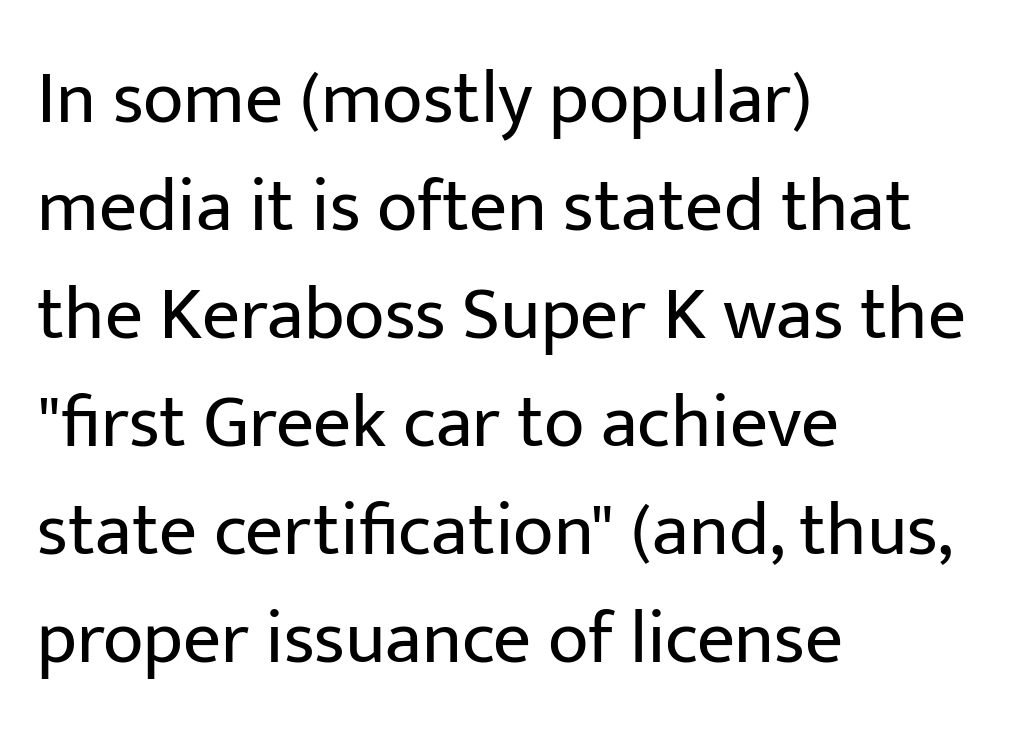
Descenders are the only things crossing below the line. Does the leading feel generous? No, just average. This sample uses a sans-serif face. This sample uses plain, unmodified letter spacing. Notice how the passage keeps a crisp vertical edge on the left only.
